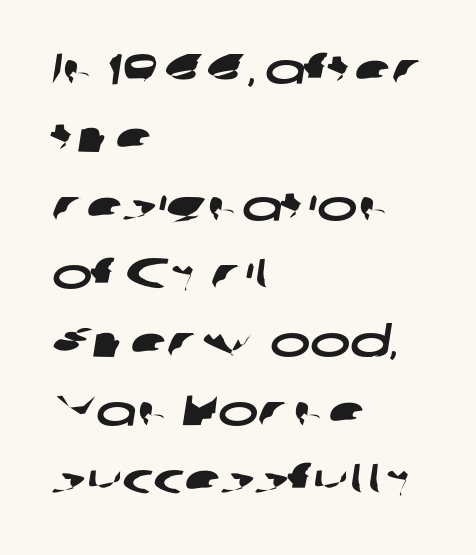
Grotesque or geometric, the face here clearly has no serifs. This sample has the flowing, uneven cadence of proportional lettering. The rows are spaced the way most documents space them. Check under the words: just untouched page.
